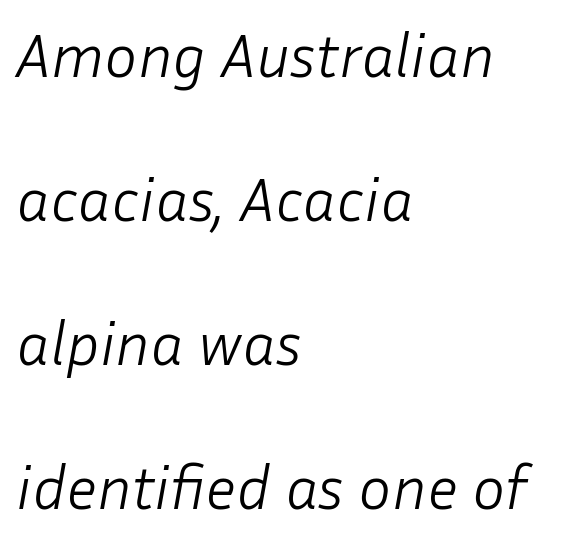
The image shows 62 px light type, italic (leaning right); set left-aligned, loose line spacing (2.32x), normal letter spacing, not underlined; low stroke contrast and a medium x-height.
